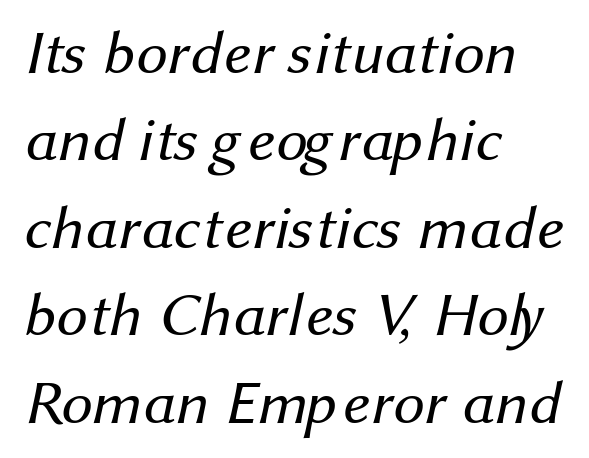
Regarding leading, the lines here are spaced in the standard way. The characters are drawn with everyday or finer stroke widths. Default kerning and tracking; the words read as compact shapes. Proportional: the letters do not fall into vertical columns. These lines are composed in type without serifs.
